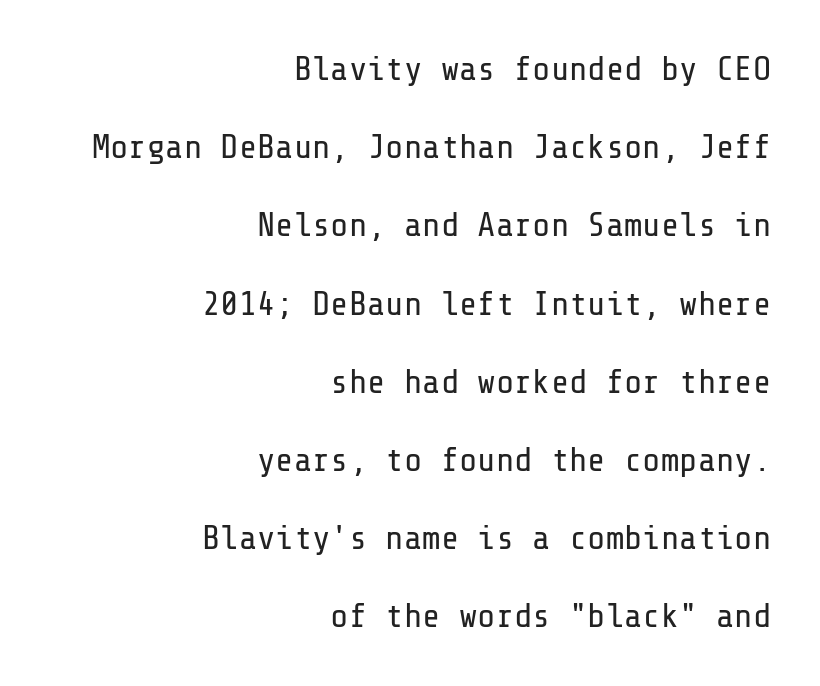
Q: Is the text bold? A: No.
Q: Is the text italic (slanted)? A: No, it is upright.
Q: Is the typeface a serif or a sans-serif typeface? A: Sans-serif.
Q: Is the text underlined? A: No.
Q: How is the paragraph aligned? A: Right-aligned.
Q: Is the spacing between letters normal or unusually wide? A: Normal.
Q: Is the spacing between lines tight, normal or loose? A: Loose.
Q: Width (condensed, normal, or wide)? A: Normal.
Q: Stroke contrast? A: Low.
Q: x-height? A: Medium.
